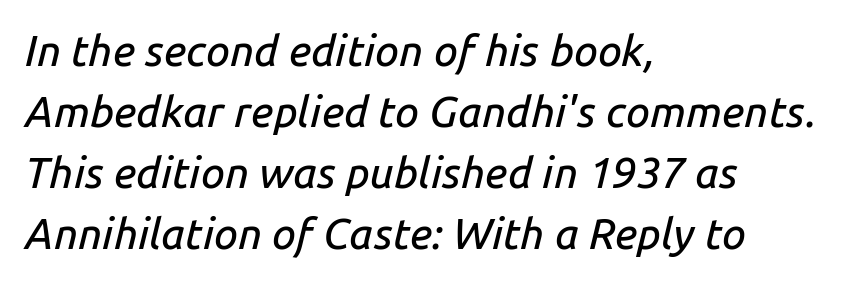
{"italic": "yes", "lean": "right", "slant_degrees": 14, "width": "normal", "stroke_contrast": "low", "x_height": "medium", "monospaced": "no", "underline": "no", "align": "left", "line_spacing": "normal", "line_spacing_ratio": 1.42, "letter_spacing": "normal", "letter_spacing_em": 0.0, "glyph_px": 43}
